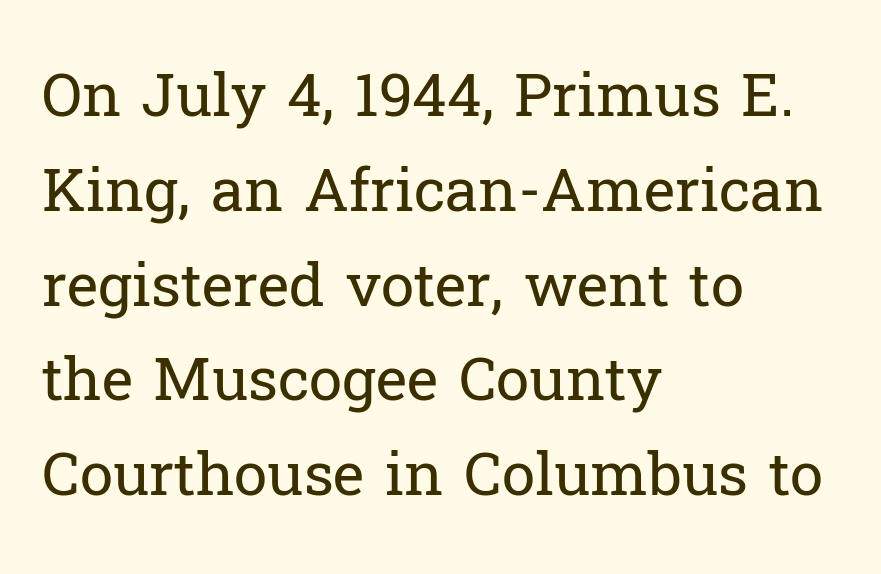
Q: Is the text bold? A: No.
Q: Is the text italic (slanted)? A: No, it is upright.
Q: Is the typeface a serif or a sans-serif typeface? A: Serif.
Q: Is the text underlined? A: No.
Q: How is the paragraph aligned? A: Left-aligned.
Q: Is the spacing between letters normal or unusually wide? A: Normal.
Q: Is the spacing between lines tight, normal or loose? A: Normal.
Q: Width (condensed, normal, or wide)? A: Normal.
Q: Stroke contrast? A: Low.
Q: x-height? A: Medium.
Q: Monospaced? A: No.
